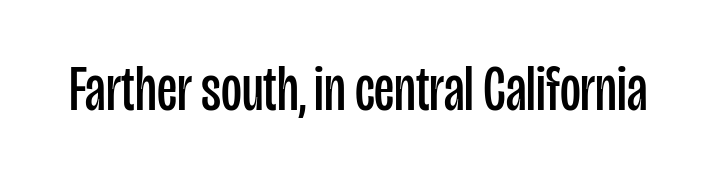
{"serif": "no", "italic": "no", "bold": "no", "weight": "regular", "width": "condensed", "stroke_contrast": "low", "x_height": "large", "monospaced": "no", "underline": "no", "letter_spacing": "normal", "letter_spacing_em": 0.0, "glyph_px": 64}
